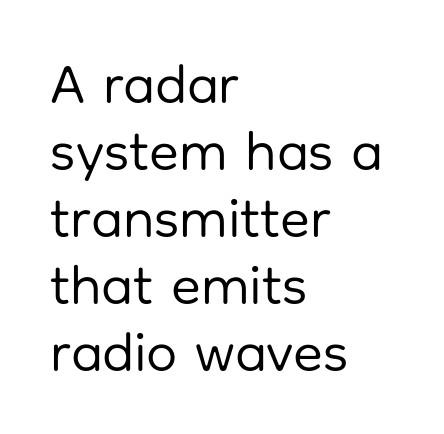
{"serif": "no", "italic": "no", "bold": "no", "weight": "regular", "width": "normal", "stroke_contrast": "low", "x_height": "medium", "monospaced": "no", "underline": "no", "align": "left", "line_spacing_ratio": 1.22, "letter_spacing": "normal", "letter_spacing_em": 0.0, "glyph_px": 55}
